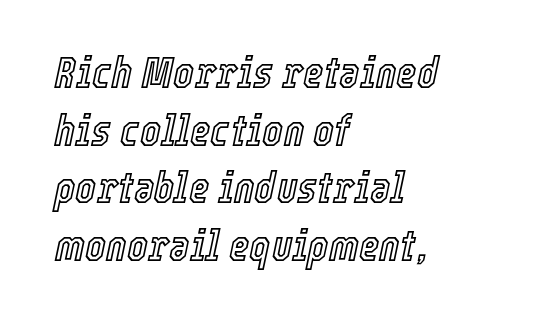
These lines stack with their left ends in a neat column. A clean baseline with only descenders dipping below it. The rendering uses natural spacing where letterforms have individual widths. The font's italic variant was chosen for this text.
